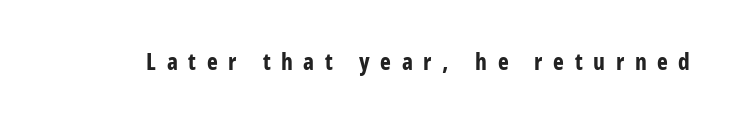
Q: Is the text bold? A: Yes.
Q: Is the text italic (slanted)? A: No, it is upright.
Q: Is the text underlined? A: No.
Q: Is the spacing between letters normal or unusually wide? A: Unusually wide.
